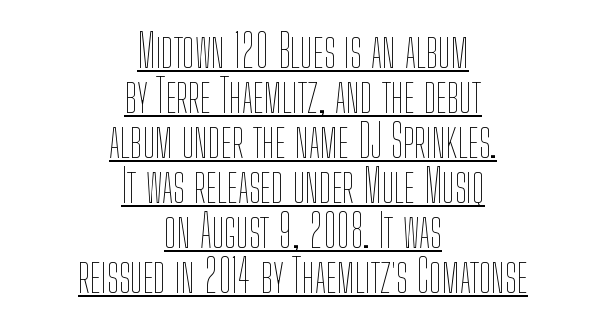
What's the leading like? Squeezed, with rows nearly overlapping. Is the type heavy? It reads as light-to-regular instead. The rendering uses natural spacing where letterforms have individual widths. Italic: no, the glyphs are upright roman.
